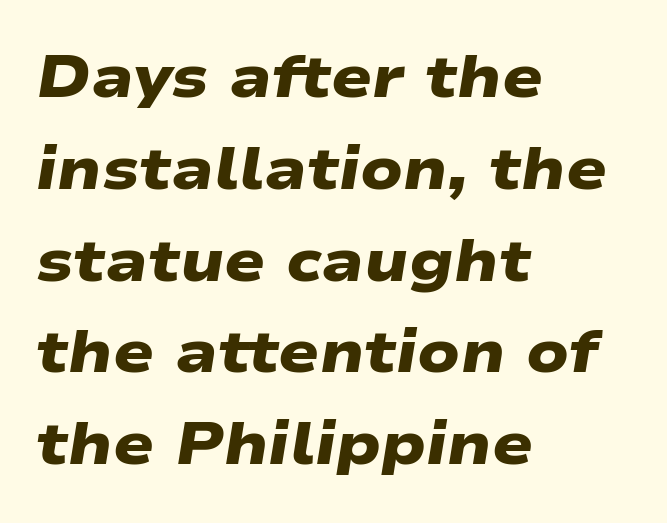
The image shows 60 px heavy, wide sans-serif type; set left-aligned, normal line spacing (1.53x), normal letter spacing, not underlined; low stroke contrast and a medium x-height.
